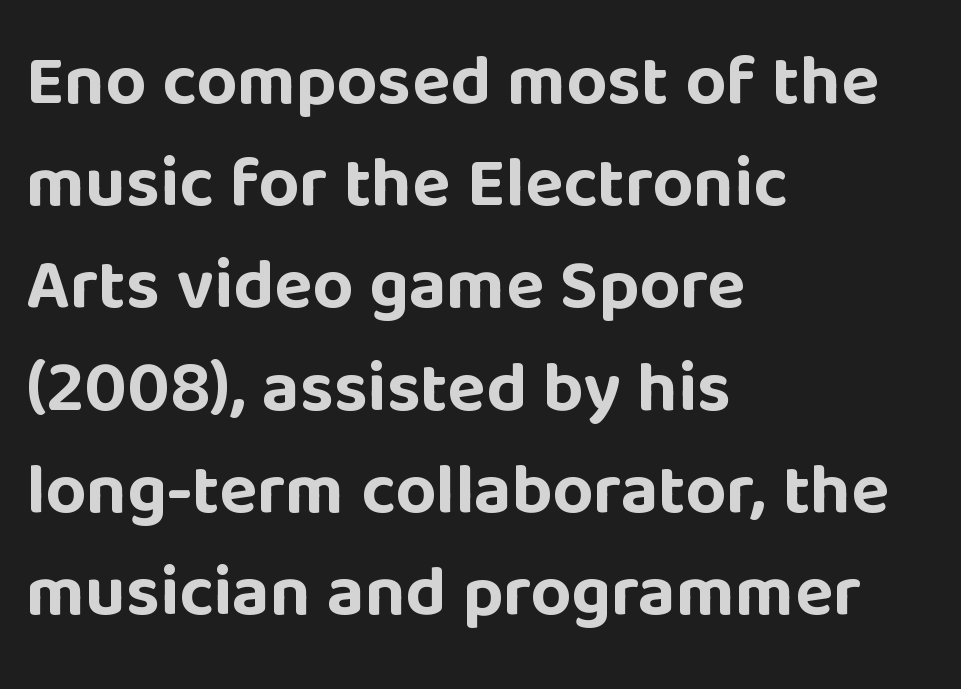
{"serif": "no", "italic": "no", "bold": "yes", "weight": "bold", "width": "normal", "stroke_contrast": "low", "x_height": "large", "monospaced": "no", "underline": "no", "align": "left", "line_spacing": "normal", "line_spacing_ratio": 1.44, "letter_spacing": "normal", "letter_spacing_em": 0.0, "glyph_px": 71}
